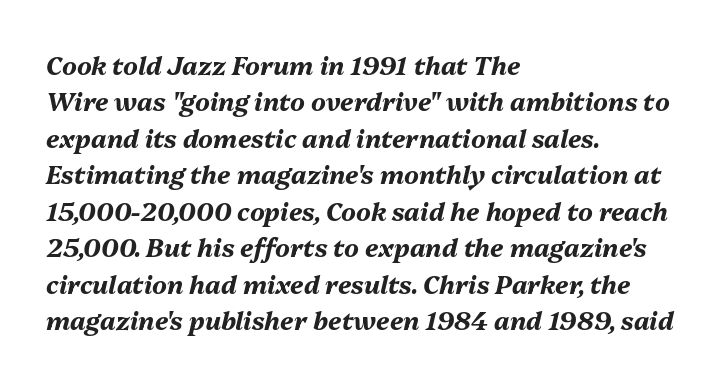
{"italic": "yes", "lean": "right", "slant_degrees": 13, "bold": "yes", "underline": "no", "align": "left", "line_spacing": "normal", "line_spacing_ratio": 1.46, "letter_spacing": "normal", "letter_spacing_em": 0.0, "glyph_px": 25}
